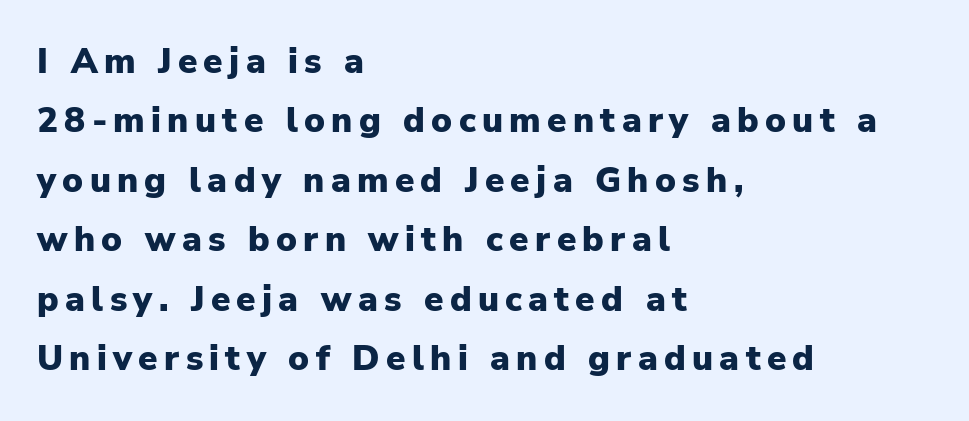
The text was rendered using a sans face with plain stroke endings. These lines are rendered in a variable-pitch font. The letters are bold, with thick, heavy strokes. Every stem runs plumb, perpendicular to the baseline. Anything drawn beneath the words? Only blank space.
